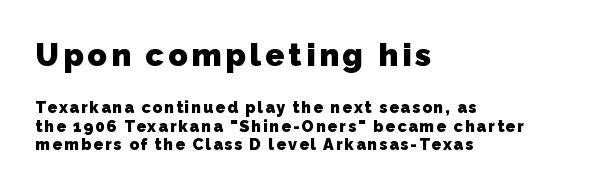
The letters in the upper block stand taller than those in the block below. Each line starts at the same left margin while the right side varies. In terms of letterform style, serifs are entirely absent. Clear beneath every line of the passage. Interline gaps are noticeably narrow in this sample. Proportional: the letters do not fall into vertical columns.
